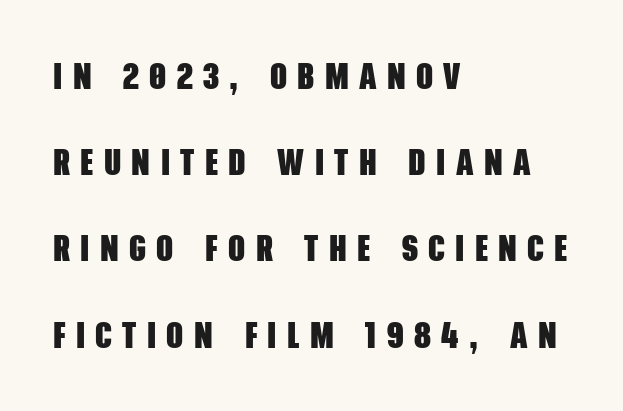
The image shows 37 px heavy, condensed sans-serif type; set left-aligned, loose line spacing (2.33x), unusually wide letter spacing (+0.28 em), not underlined; low stroke contrast and a large x-height.
